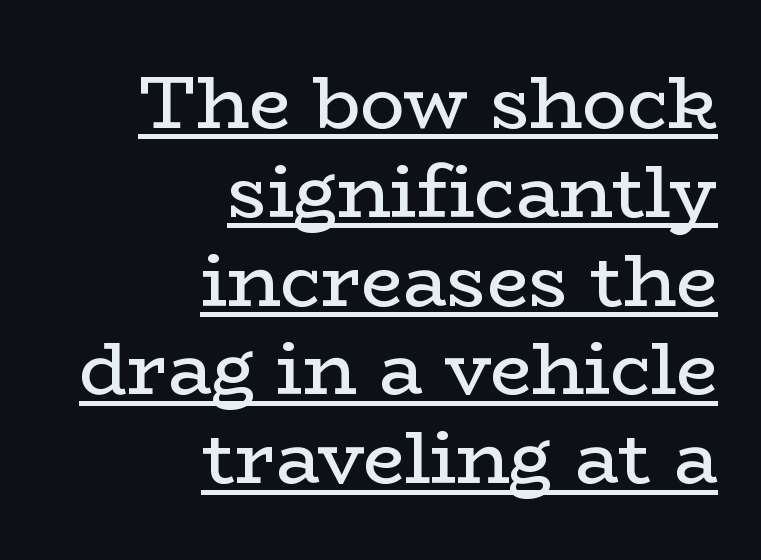
The image shows 74 px regular-weight, wide serif type, upright; set right-aligned, line spacing 1.2x, normal letter spacing, underlined; low stroke contrast and a medium x-height.
